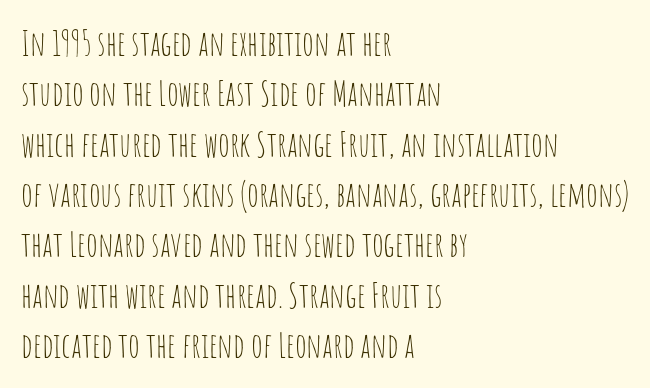
The image shows 34 px thin, condensed sans-serif type, upright; set left-aligned, normal line spacing (1.48x), normal letter spacing, not underlined; low stroke contrast and a large x-height.
